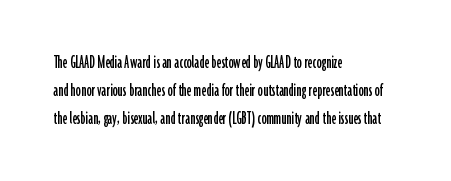
Ordinary non-slanted type is in use. Type without underlining. A typesetter would call this zero additional tracking. Horizontally, the lines are justified to the leading edge only. Honestly, the row spacing looks completely unremarkable.
